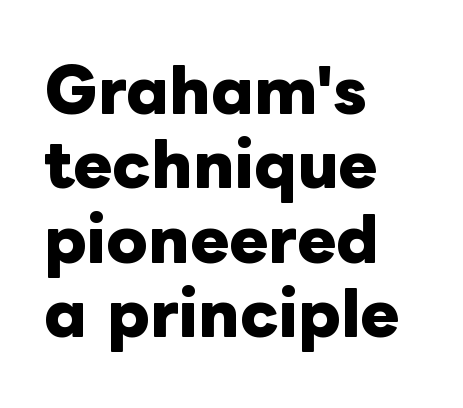
{"italic": "no", "bold": "yes", "weight": "heavy", "width": "normal", "stroke_contrast": "low", "x_height": "medium", "monospaced": "no", "underline": "no", "align": "left", "line_spacing": "normal", "line_spacing_ratio": 1.26, "letter_spacing": "normal", "letter_spacing_em": 0.0, "glyph_px": 59}
